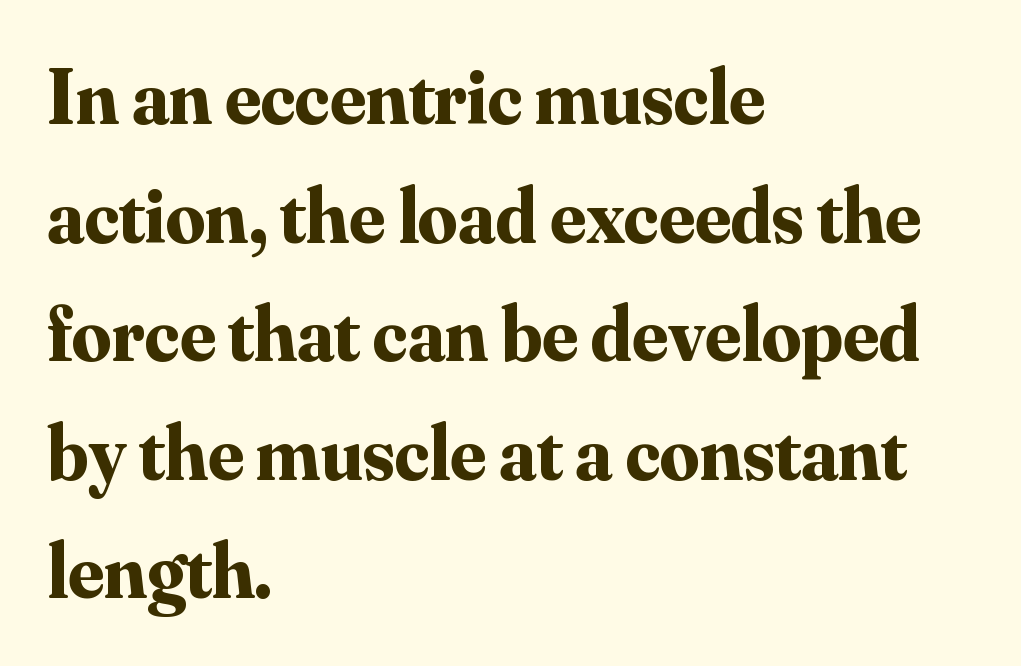
Unlike italic type, these characters show no tilt at all. The foot of each line stays bare and open. This sample has the flowing, uneven cadence of proportional lettering. The designer went with a serif here, giving each stem small feet. Pretty heavy lettering here — definitely bold. Interline gaps are of average width in this sample.
